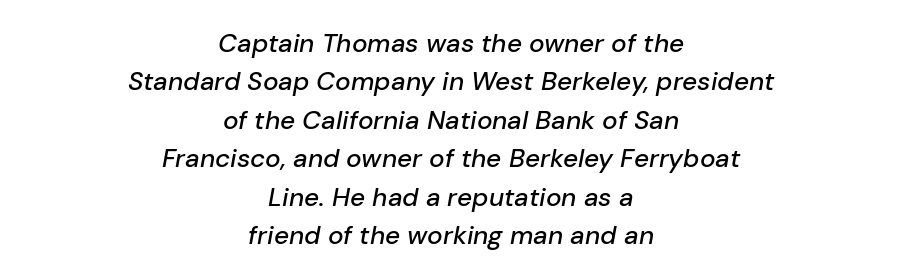
Q: Is the text italic (slanted)? A: Yes, it leans right by about 10 degrees.
Q: Is the text underlined? A: No.
Q: How is the paragraph aligned? A: Centered.
Q: Is the spacing between letters normal or unusually wide? A: Normal.
Q: Is the spacing between lines tight, normal or loose? A: Normal.
